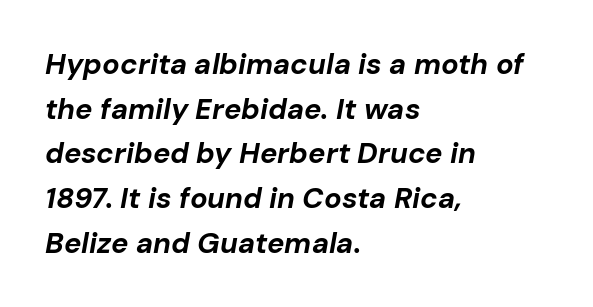
Quick note: italic. Tracking here is standard; glyphs follow each other at the usual distance. Notice how the passage keeps a crisp vertical edge on the left only. Bold? Absolutely — the strokes are thick and heavy. You could not count columns in this text — the font is proportionally spaced. Lines of text with bare space underneath.
